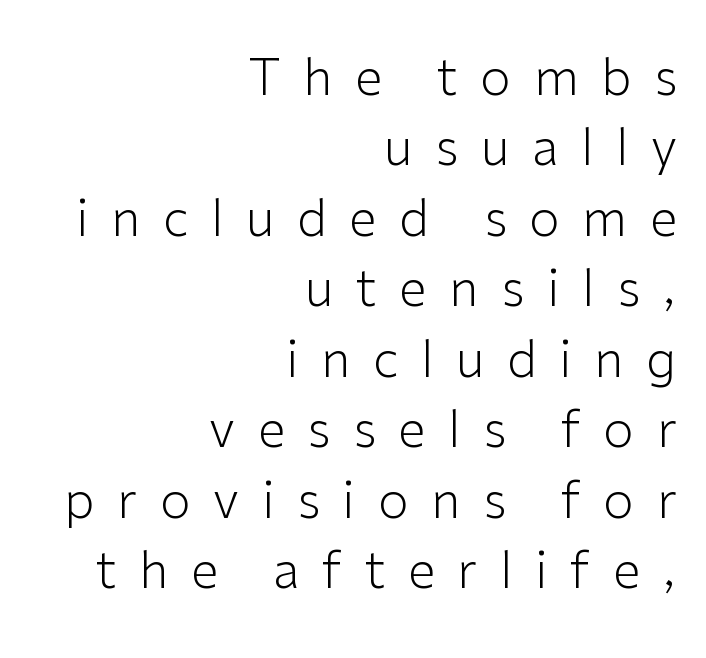
{"serif": "no", "italic": "no", "bold": "no", "weight": "light", "width": "normal", "stroke_contrast": "low", "x_height": "medium", "monospaced": "no", "underline": "no", "align": "right", "line_spacing": "normal", "line_spacing_ratio": 1.41, "letter_spacing": "wide", "letter_spacing_em": 0.45, "glyph_px": 50}
